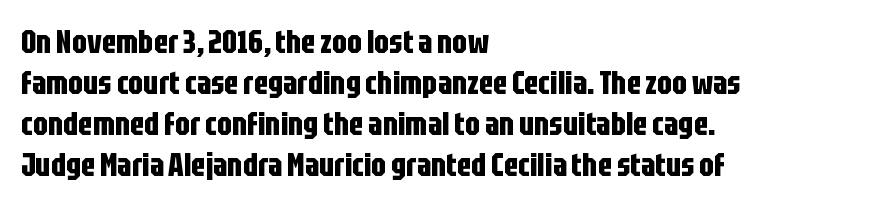
The image shows 32 px bold, condensed sans-serif type, upright; set left-aligned, normal line spacing (1.28x), normal letter spacing, not underlined; low stroke contrast and a large x-height.
